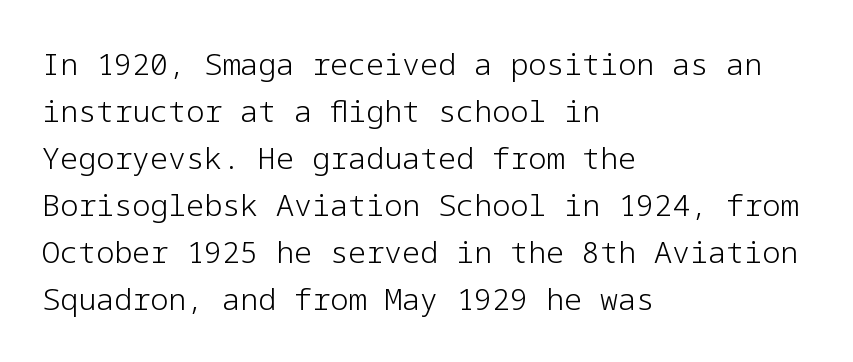
Q: Is the text bold? A: No.
Q: Is the text italic (slanted)? A: No, it is upright.
Q: Is the typeface a serif or a sans-serif typeface? A: Sans-serif.
Q: Is the text underlined? A: No.
Q: How is the paragraph aligned? A: Left-aligned.
Q: Is the spacing between letters normal or unusually wide? A: Normal.
Q: Is the spacing between lines tight, normal or loose? A: Normal.
Q: Width (condensed, normal, or wide)? A: Normal.
Q: Stroke contrast? A: Low.
Q: x-height? A: Medium.
